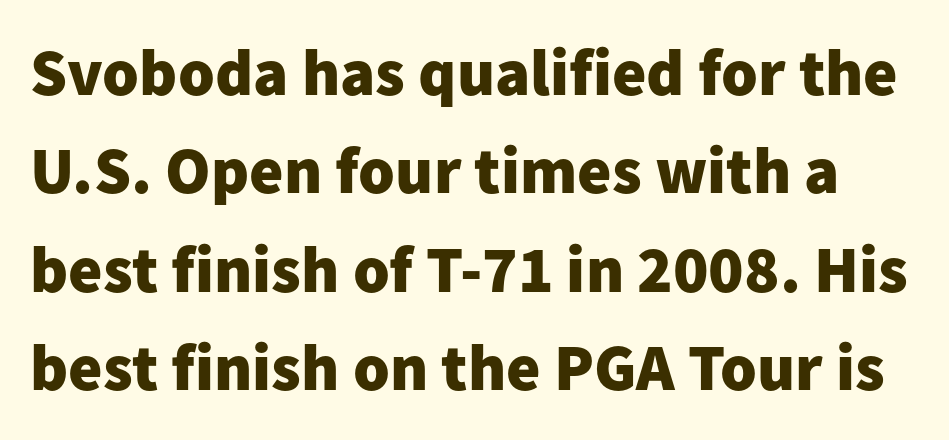
{"serif": "no", "italic": "no", "bold": "yes", "weight": "heavy", "width": "normal", "stroke_contrast": "low", "x_height": "medium", "monospaced": "no", "underline": "no", "line_spacing": "normal", "line_spacing_ratio": 1.49, "letter_spacing": "normal", "letter_spacing_em": 0.0, "glyph_px": 66}
